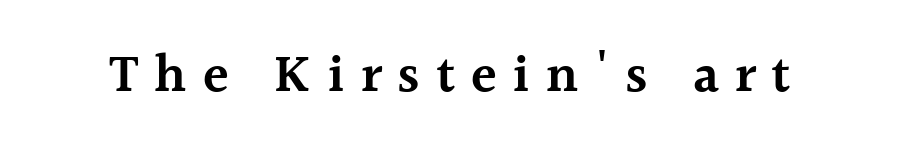
The image shows 53 px semibold serif type, upright; set unusually wide letter spacing (+0.3 em), not underlined; a medium x-height.
